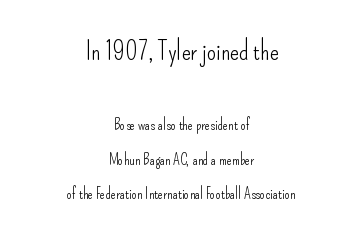
{"italic": "no", "bold": "no", "underline": "no", "align": "center", "line_spacing": "loose", "line_spacing_ratio": 2.29, "letter_spacing": "normal", "letter_spacing_em": 0.0, "larger_block": "first", "size_ratio": 1.73, "glyph_px": 26}
